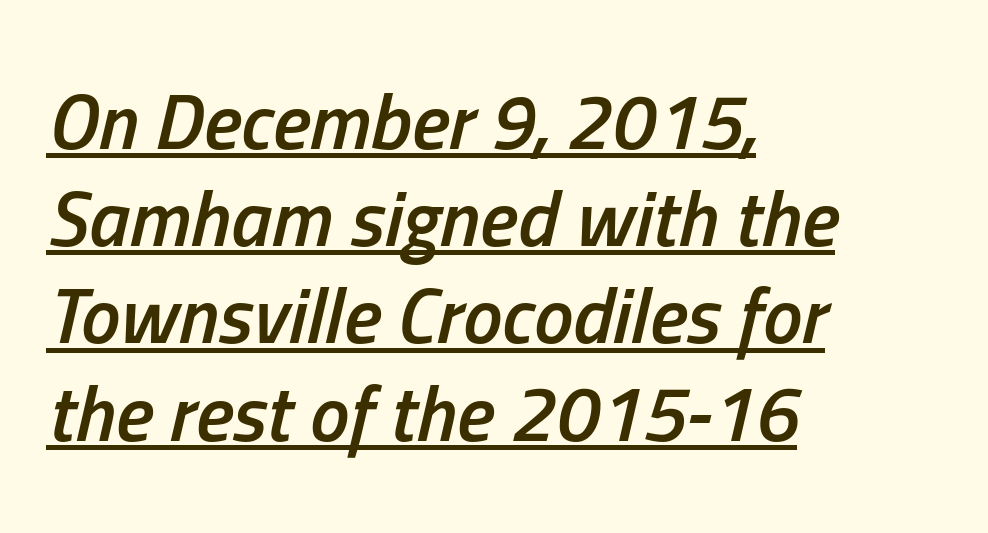
Q: Is the text bold? A: Semi-bold.
Q: Is the text italic (slanted)? A: Yes, it leans right by about 13 degrees.
Q: Is the text underlined? A: Yes.
Q: How is the paragraph aligned? A: Left-aligned.
Q: Is the spacing between letters normal or unusually wide? A: Normal.
Q: Width (condensed, normal, or wide)? A: Condensed.
Q: Stroke contrast? A: Low.
Q: x-height? A: Medium.
Q: Monospaced? A: No.
